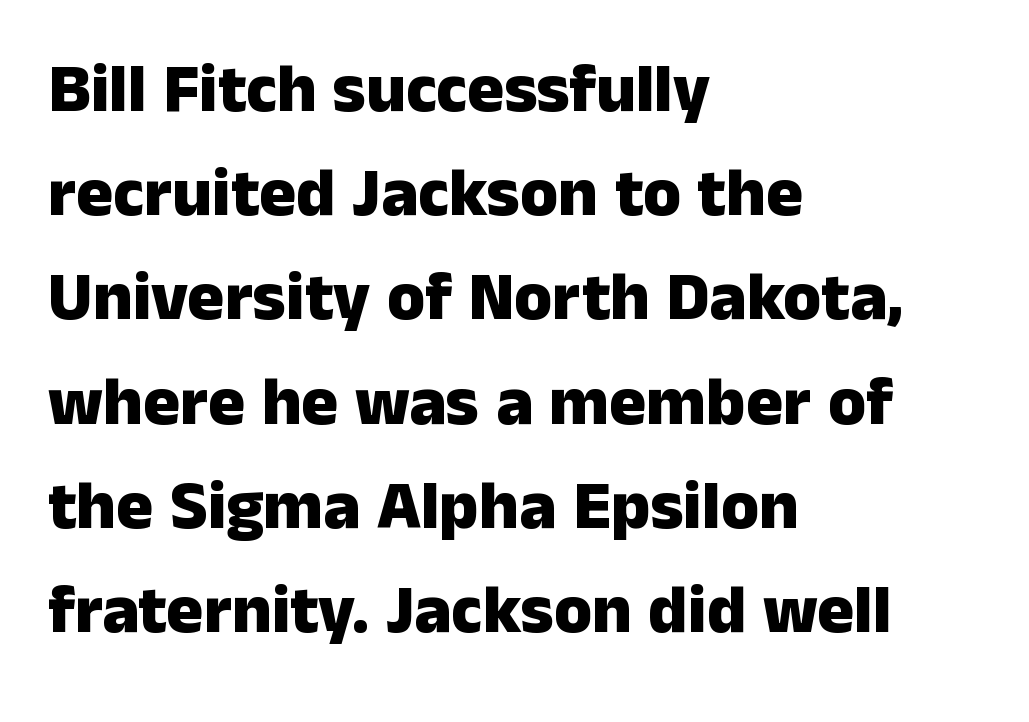
The image shows 69 px heavy sans-serif type, upright; set left-aligned, normal line spacing (1.51x), normal letter spacing, not underlined; low stroke contrast and a medium x-height.
